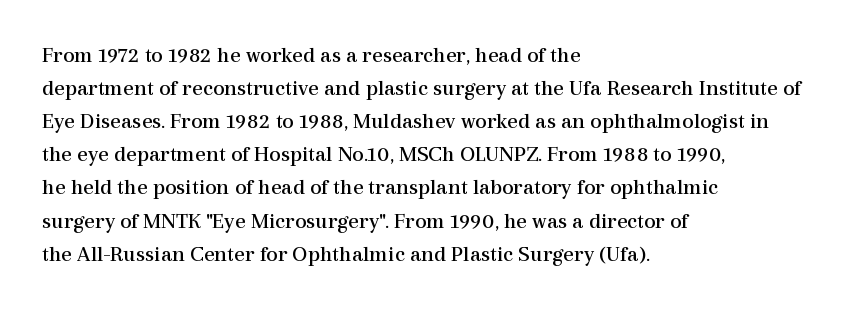
Does extra space separate the letters? No, they use regular spacing. The rendering anchors every line to the left-hand side. The axis of the letterforms is exactly vertical. These lines sit exactly where default settings would place them. Ink coverage per letter is moderate at most. Bare-footed words on every line.
